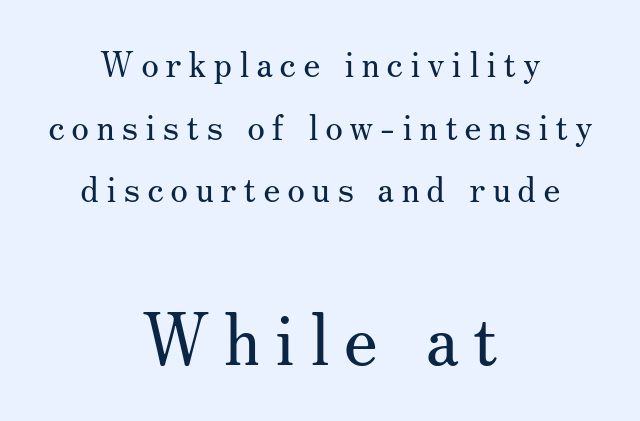
The image shows 72 px regular-weight serif type, upright; set centered, line spacing 1.74x, not underlined; the second (bottom) block is 2.0x larger; medium stroke contrast and a small x-height.
